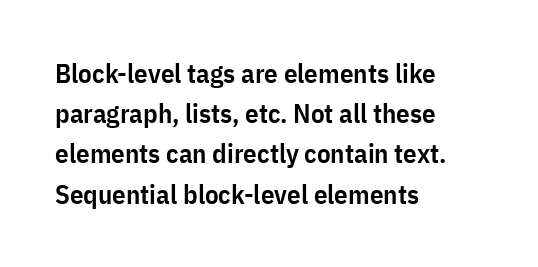
{"italic": "no", "bold": "semi", "underline": "no", "align": "left", "line_spacing": "normal", "line_spacing_ratio": 1.49, "letter_spacing": "normal", "letter_spacing_em": 0.0, "glyph_px": 27}
